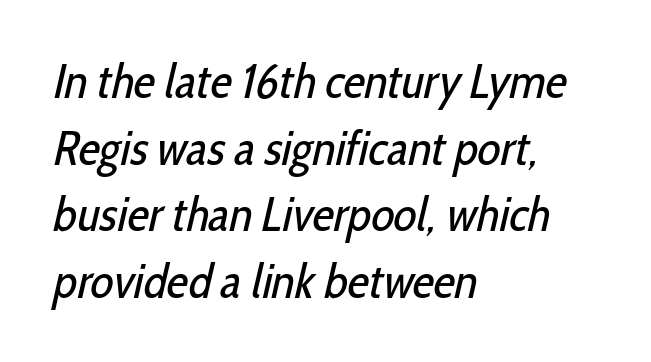
The image shows 48 px regular-weight, condensed sans-serif type; set left-aligned, normal line spacing (1.39x), normal letter spacing, not underlined; low stroke contrast and a medium x-height.
